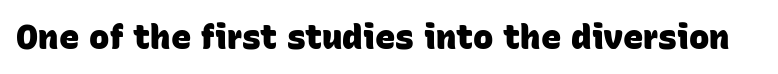
{"serif": "no", "bold": "yes", "weight": "heavy", "width": "normal", "stroke_contrast": "low", "x_height": "large", "monospaced": "no", "underline": "no", "letter_spacing": "normal", "letter_spacing_em": 0.0, "glyph_px": 34}
